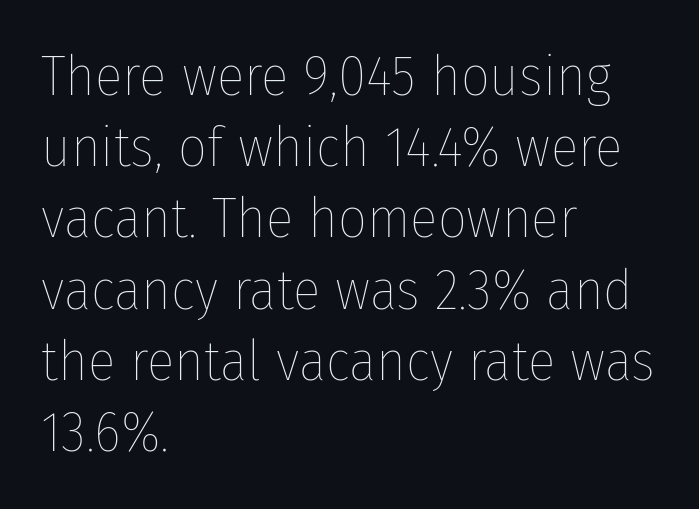
Q: Is the text bold? A: No.
Q: Is the text italic (slanted)? A: No, it is upright.
Q: Is the text underlined? A: No.
Q: How is the paragraph aligned? A: Left-aligned.
Q: Is the spacing between letters normal or unusually wide? A: Normal.
Q: Is the spacing between lines tight, normal or loose? A: Normal.
Q: Width (condensed, normal, or wide)? A: Condensed.
Q: Stroke contrast? A: Low.
Q: x-height? A: Medium.
Q: Monospaced? A: No.
